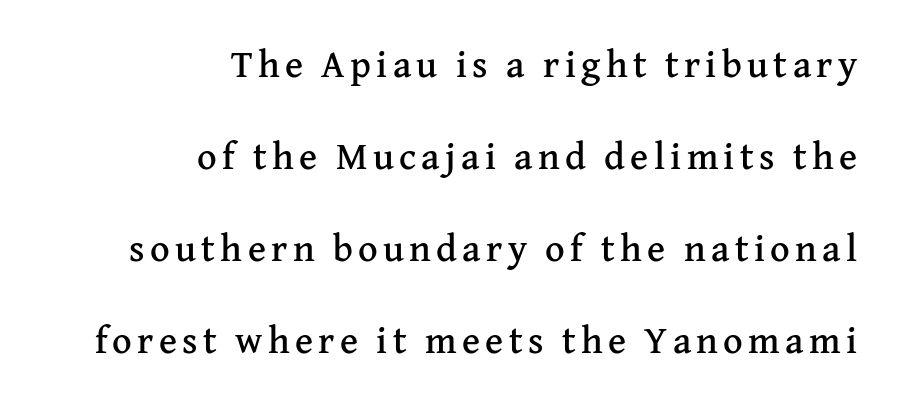
Descender tails drop into unmarked territory. Is this a sans? No — the strokes have serifs. Horizontal alignment here is rightward, an uncommon choice for prose. Every character sits straight up, as roman type does. The block of text is sparse from top to bottom, with ample space between rows.
